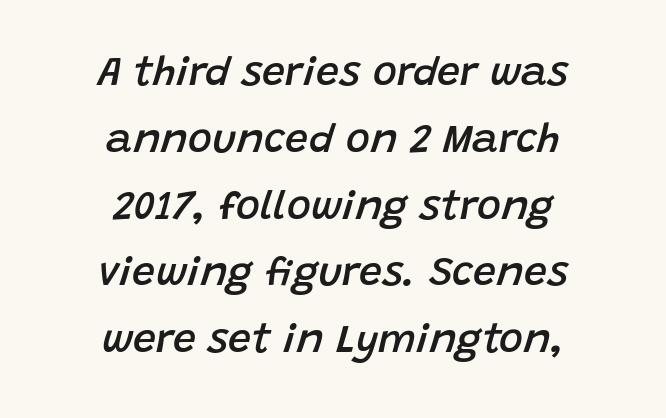
{"italic": "yes", "lean": "right", "slant_degrees": 15, "bold": "semi", "weight": "semibold", "width": "normal", "stroke_contrast": "low", "x_height": "large", "monospaced": "no", "underline": "no", "align": "center", "line_spacing": "normal", "line_spacing_ratio": 1.63, "letter_spacing": "normal", "letter_spacing_em": 0.0, "glyph_px": 41}
